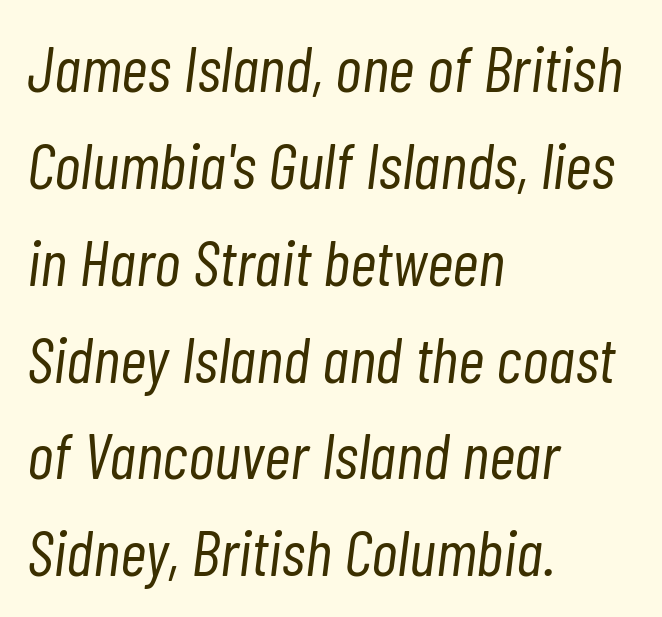
The image shows 65 px light, condensed type, italic (leaning right); set left-aligned, normal line spacing (1.49x), normal letter spacing, not underlined; low stroke contrast and a medium x-height.
